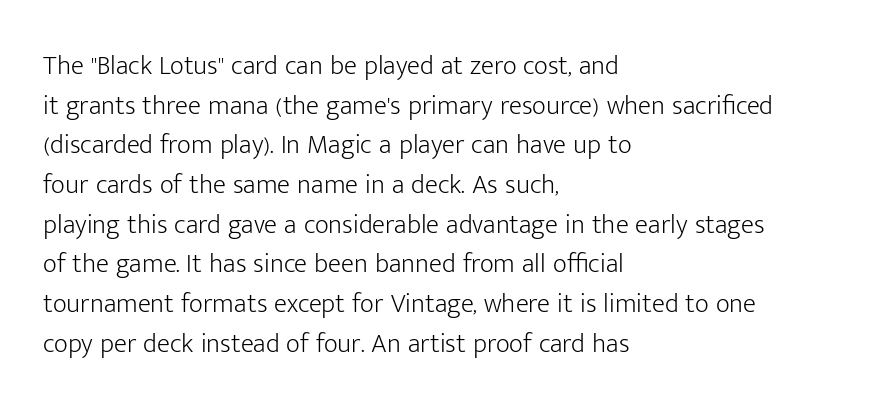
{"italic": "no", "bold": "no", "underline": "no", "align": "left", "line_spacing": "normal", "line_spacing_ratio": 1.47, "letter_spacing": "normal", "letter_spacing_em": 0.0, "glyph_px": 27}
